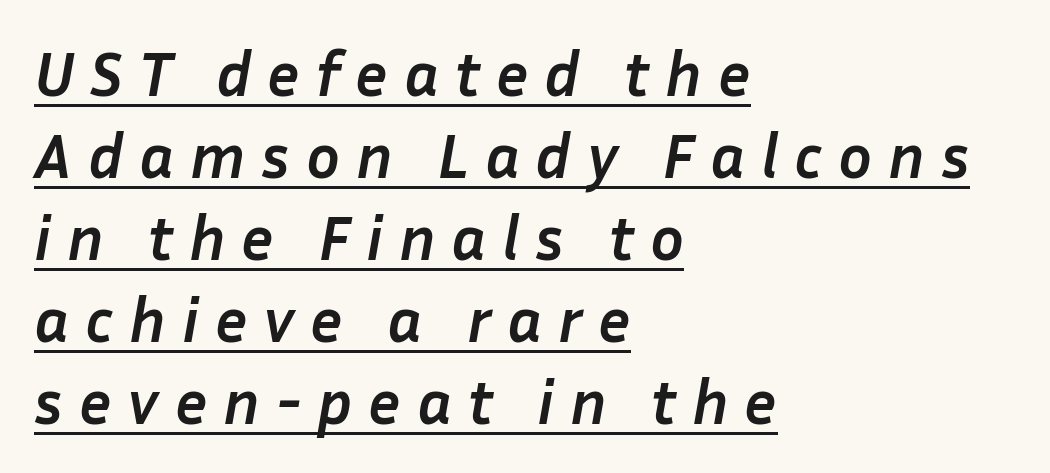
The letters advance in unequal steps, a hallmark of proportional type. Is the block centered? No — it sits flush against the left margin. Emphasis-style slanted type is in use. Interline gaps are of average width in this sample. The letters are spread apart with noticeably loose tracking. Decoration check: the copy is underlined.
